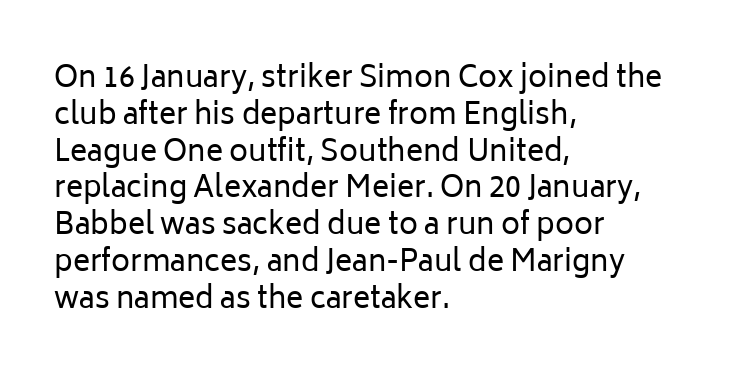
The image shows 29 px regular-weight sans-serif type, upright; set left-aligned, normal line spacing (1.27x), normal letter spacing, not underlined; low stroke contrast and a medium x-height.
